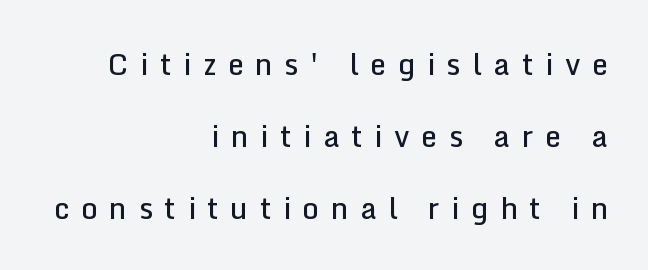
The image shows 29 px semibold sans-serif type, upright; set right-aligned, loose line spacing (2.48x), unusually wide letter spacing (+0.4 em), not underlined; low stroke contrast and a medium x-height.
